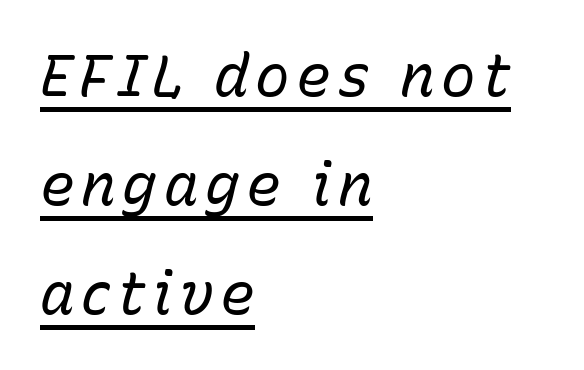
Rendered with sloped, italic letterforms. Underlining? Definitely there. The font sits on the lighter half of the weight spectrum, regular included. Horizontal alignment here is leftward, the default for most running prose. Proportional: the letters do not fall into vertical columns.
